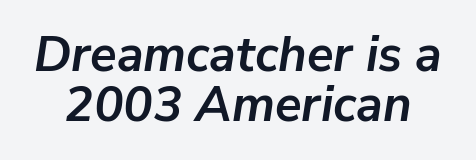
{"italic": "yes", "lean": "right", "slant_degrees": 9, "bold": "yes", "weight": "semibold", "width": "normal", "stroke_contrast": "low", "x_height": "medium", "monospaced": "no", "underline": "no", "line_spacing": "tight", "line_spacing_ratio": 1.02, "letter_spacing": "normal", "letter_spacing_em": 0.0, "glyph_px": 49}
